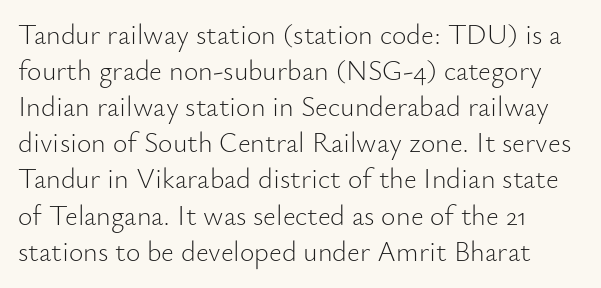
{"serif": "no", "italic": "no", "bold": "no", "weight": "light", "width": "normal", "stroke_contrast": "low", "x_height": "small", "monospaced": "no", "underline": "no", "align": "left", "line_spacing": "normal", "line_spacing_ratio": 1.29, "letter_spacing": "normal", "letter_spacing_em": 0.0, "glyph_px": 28}
